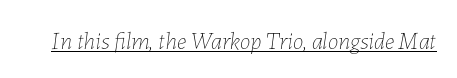
When letters slant like this, we call the style italic. The lettering is marked with a stroke running underneath it. This rendering leaves character spacing at its baseline value. The characters are drawn with everyday or finer stroke widths.
